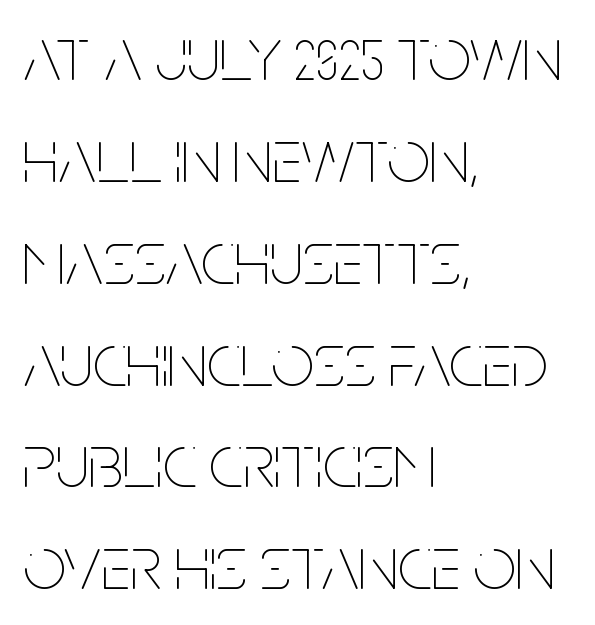
The image shows 76 px thin, condensed type, upright; set left-aligned, normal line spacing (1.34x), normal letter spacing, not underlined; low stroke contrast and a large x-height.
